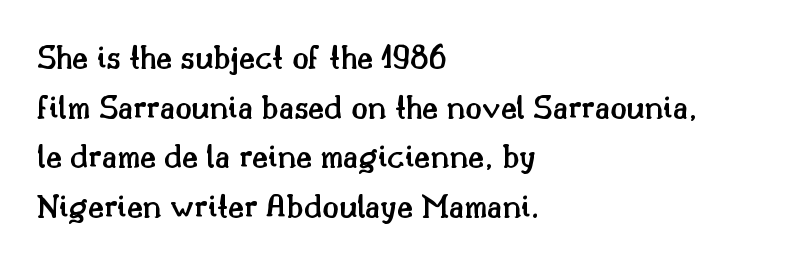
Horizontally, the lines are justified to the leading edge only. This is serif lettering, the kind often seen in printed books. Nothing unusual about the tracking: characters are spaced as the font intends. Each letter keeps its own natural width here, so spacing adapts to shape.
